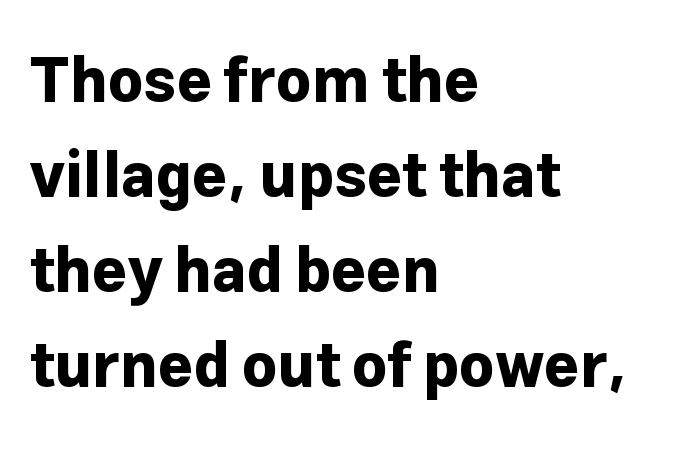
The image shows 61 px bold sans-serif type, upright; set left-aligned, normal line spacing (1.56x), normal letter spacing, not underlined; low stroke contrast and a medium x-height.
